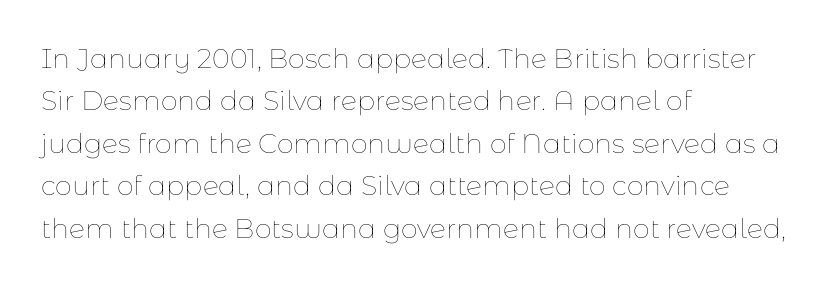
Characters follow at the spacing the type designer built in. Where is the straight margin? On the left. Weight: regular or lighter. Check the space under the baseline: it is left empty. Each new line begins a customary step beneath the previous one.
